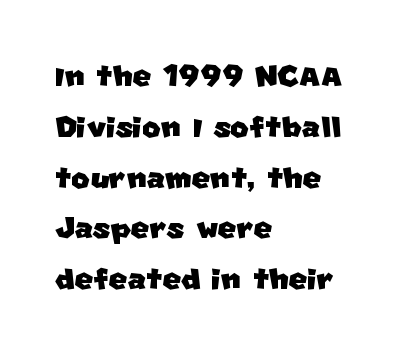
{"serif": "no", "width": "normal", "stroke_contrast": "low", "x_height": "large", "monospaced": "no", "underline": "no", "align": "left", "line_spacing": "normal", "line_spacing_ratio": 1.27, "letter_spacing": "normal", "letter_spacing_em": 0.0, "glyph_px": 40}
